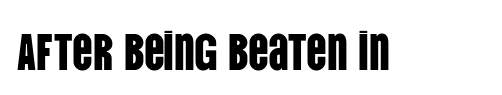
The image shows 51 px condensed sans-serif type, upright; set normal letter spacing, not underlined; low stroke contrast and a large x-height.
